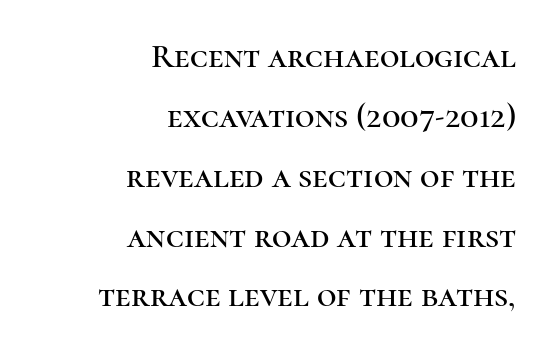
Q: Is the text italic (slanted)? A: No, it is upright.
Q: Is the typeface a serif or a sans-serif typeface? A: Serif.
Q: Is the text underlined? A: No.
Q: How is the paragraph aligned? A: Right-aligned.
Q: Is the spacing between letters normal or unusually wide? A: Normal.
Q: Width (condensed, normal, or wide)? A: Normal.
Q: Stroke contrast? A: High.
Q: x-height? A: Medium.
Q: Monospaced? A: No.
